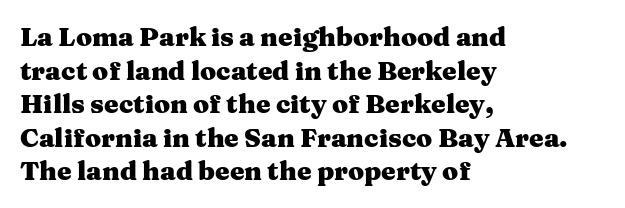
Q: Is the text bold? A: Yes.
Q: Is the text italic (slanted)? A: No, it is upright.
Q: Is the text underlined? A: No.
Q: How is the paragraph aligned? A: Left-aligned.
Q: Is the spacing between letters normal or unusually wide? A: Normal.
Q: Is the spacing between lines tight, normal or loose? A: Normal.
